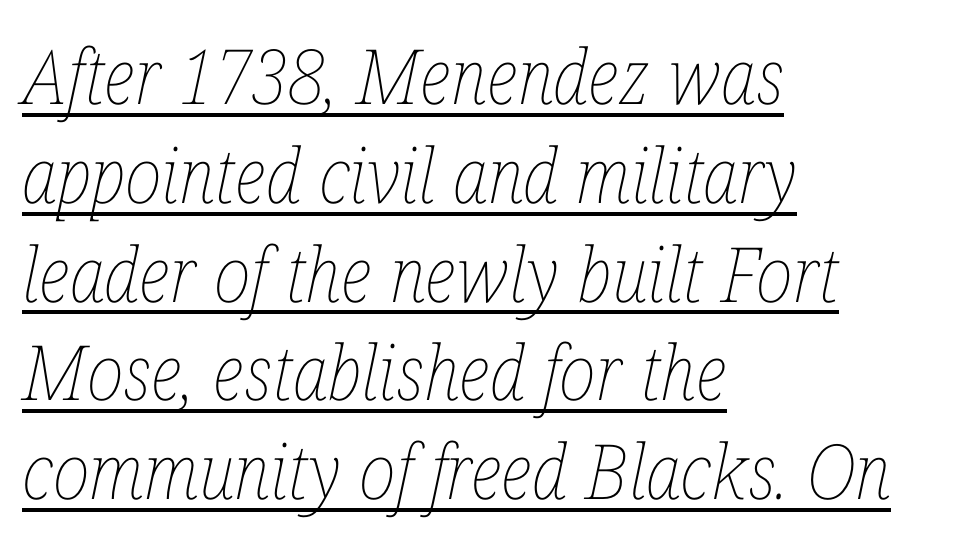
Q: Is the text bold? A: No.
Q: Is the text italic (slanted)? A: Yes, it leans right by about 12 degrees.
Q: Is the text underlined? A: Yes.
Q: How is the paragraph aligned? A: Left-aligned.
Q: Is the spacing between letters normal or unusually wide? A: Normal.
Q: Is the spacing between lines tight, normal or loose? A: Normal.
Q: Width (condensed, normal, or wide)? A: Condensed.
Q: Stroke contrast? A: Low.
Q: x-height? A: Medium.
Q: Monospaced? A: No.
